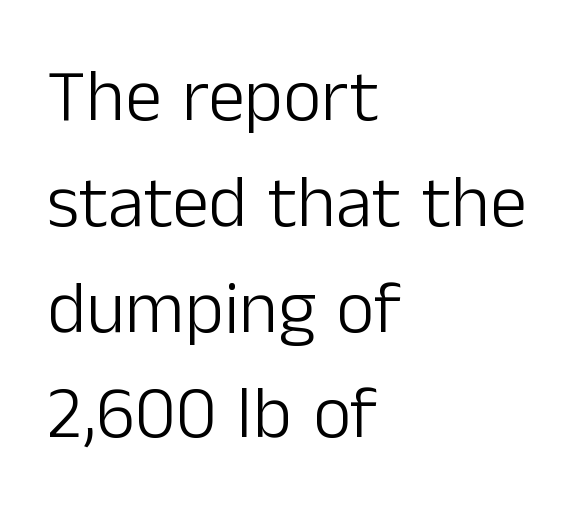
Is this a fixed-width face? No — the glyphs have proportional, varying widths. The passage shown is not underscored anywhere. In CSS terms this would be text-align: left. Vertically, the passage feels balanced, rows spaced as you'd expect. Stems and bowls with no extra thickness — not bold.
